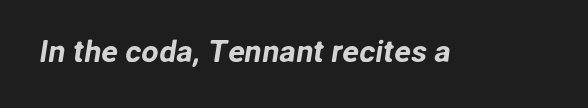
The image shows 31 px sans-serif type; set normal letter spacing, not underlined; low stroke contrast and a medium x-height.
